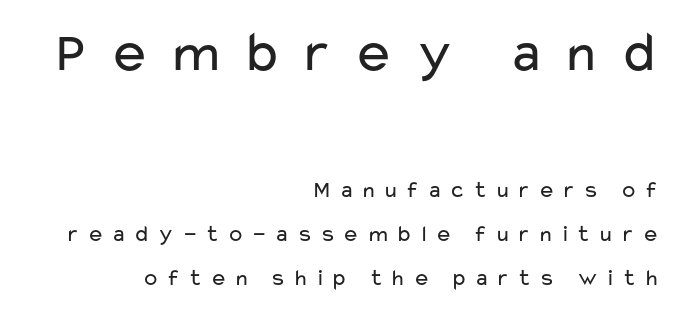
This rendering uses right alignment, leaving the left contour irregular. Each word looks stretched out because of the extra space between its letters. Italic: no, the glyphs are upright roman. On a weight scale, this lands at 450 or below. Each new line begins a long way beneath the previous one. Type style note: lacks serifs.
